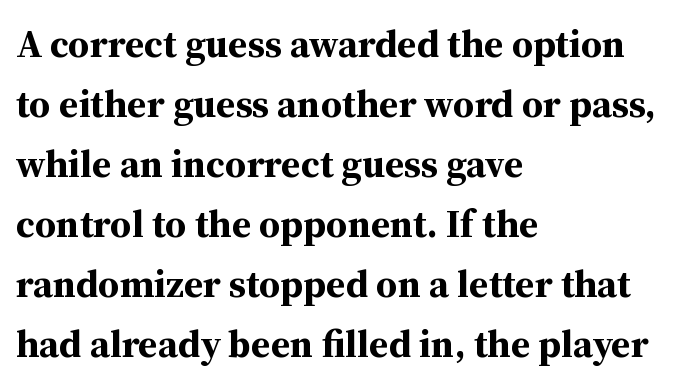
Q: Is the text bold? A: Yes.
Q: Is the text italic (slanted)? A: No, it is upright.
Q: Is the typeface a serif or a sans-serif typeface? A: Serif.
Q: Is the text underlined? A: No.
Q: How is the paragraph aligned? A: Left-aligned.
Q: Is the spacing between letters normal or unusually wide? A: Normal.
Q: Is the spacing between lines tight, normal or loose? A: Normal.
Q: Width (condensed, normal, or wide)? A: Normal.
Q: Stroke contrast? A: Medium.
Q: x-height? A: Medium.
Q: Monospaced? A: No.
